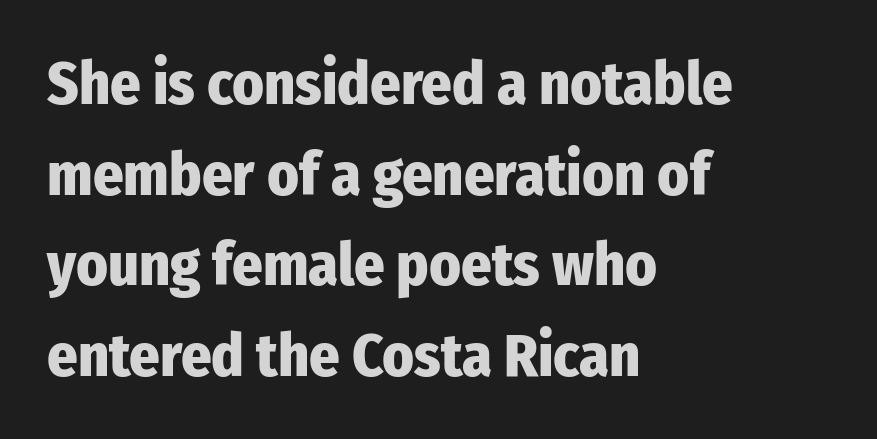
Posture: straight, roman, zero tilt. The sample has been set heavy, in full bold. The glyphs are unaccompanied by any horizontal stroke below them. This sample uses a sans-serif face. Evenly set lines give the paragraph a standard silhouette.
